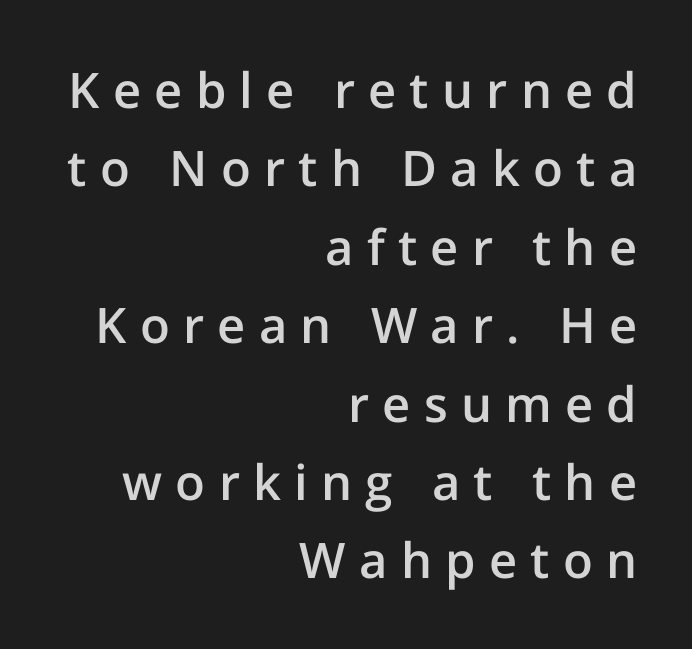
Q: Is the text bold? A: Semi-bold.
Q: Is the text italic (slanted)? A: No, it is upright.
Q: Is the typeface a serif or a sans-serif typeface? A: Sans-serif.
Q: Is the text underlined? A: No.
Q: How is the paragraph aligned? A: Right-aligned.
Q: Is the spacing between letters normal or unusually wide? A: Unusually wide.
Q: Is the spacing between lines tight, normal or loose? A: Normal.
Q: Width (condensed, normal, or wide)? A: Normal.
Q: Stroke contrast? A: Low.
Q: x-height? A: Medium.
Q: Monospaced? A: No.
